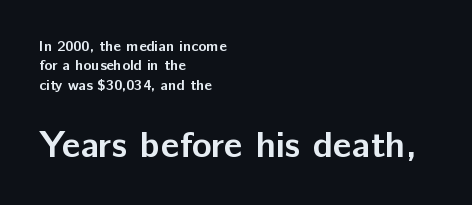
{"serif": "no", "italic": "no", "bold": "yes", "weight": "semibold", "width": "normal", "stroke_contrast": "low", "x_height": "medium", "monospaced": "no", "underline": "no", "align": "left", "line_spacing": "normal", "line_spacing_ratio": 1.3, "letter_spacing": "normal", "letter_spacing_em": 0.0, "larger_block": "second", "size_ratio": 2.47, "glyph_px": 37}
